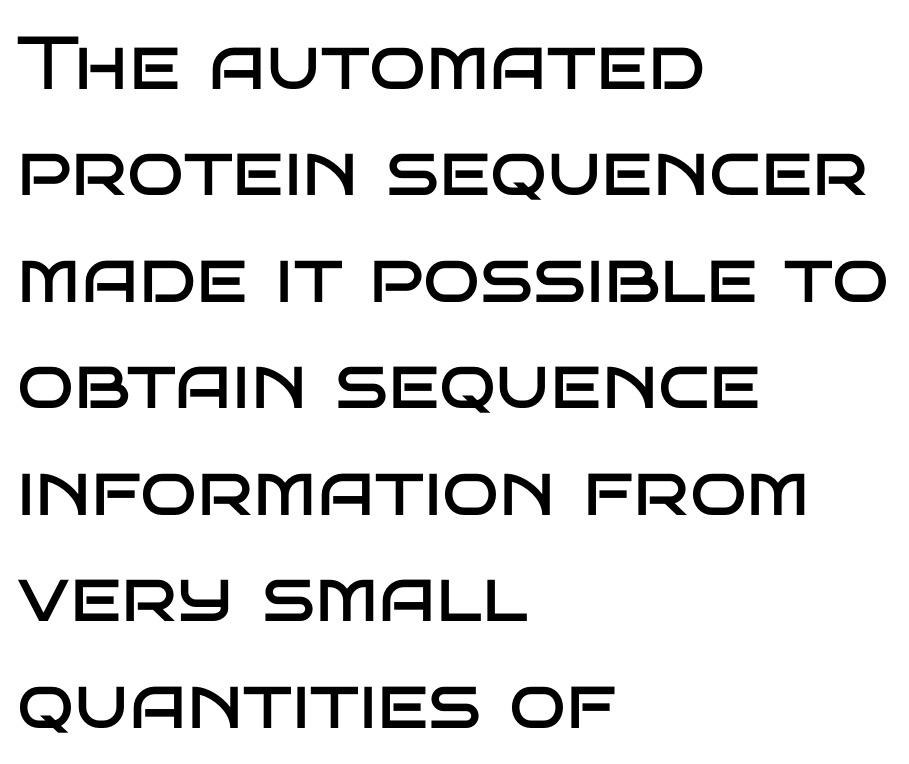
{"serif": "no", "italic": "no", "bold": "no", "weight": "regular", "width": "wide", "stroke_contrast": "low", "x_height": "large", "monospaced": "no", "underline": "no", "align": "left", "line_spacing": "normal", "line_spacing_ratio": 1.42, "letter_spacing": "normal", "letter_spacing_em": 0.0, "glyph_px": 75}
